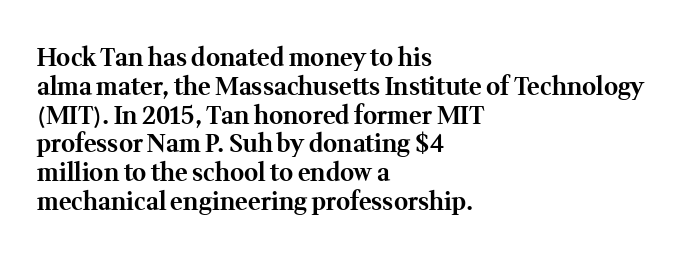
A classic flush-left, rag-right setting is used for this passage. Plenty of ink on the page — the face is bold. A typesetter would mark this as roman, not italic. In terms of letterspacing, this is plain default setting. The zone under the glyphs is completely vacant.
